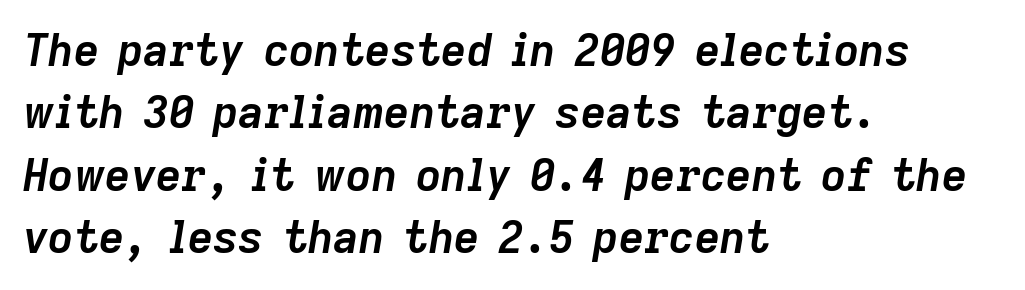
The image shows 44 px semibold type, italic (leaning right); set left-aligned, normal line spacing (1.42x), normal letter spacing, not underlined; low stroke contrast and a medium x-height.
